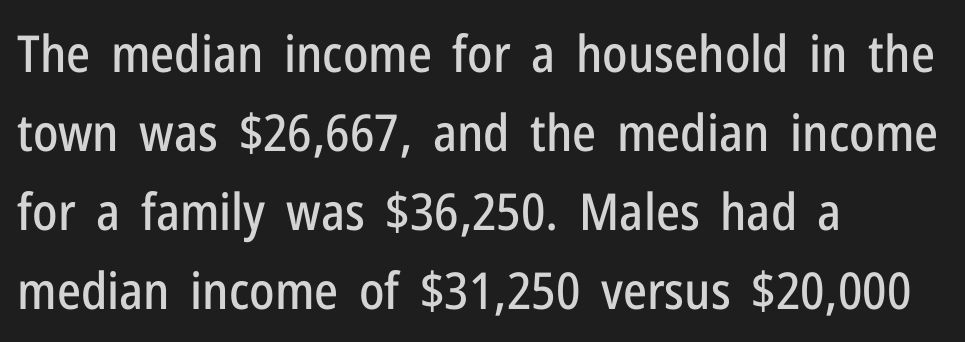
Q: Is the text italic (slanted)? A: No, it is upright.
Q: Is the typeface a serif or a sans-serif typeface? A: Sans-serif.
Q: Is the text underlined? A: No.
Q: How is the paragraph aligned? A: Left-aligned.
Q: Is the spacing between letters normal or unusually wide? A: Normal.
Q: Is the spacing between lines tight, normal or loose? A: Normal.
Q: Width (condensed, normal, or wide)? A: Condensed.
Q: Stroke contrast? A: Low.
Q: x-height? A: Medium.
Q: Monospaced? A: No.
